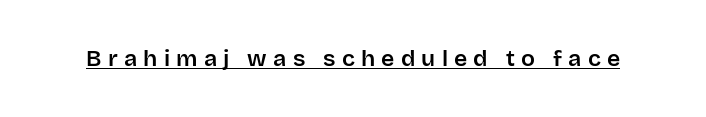
The image shows 23 px text type, upright; set unusually wide letter spacing (+0.27 em), underlined.
